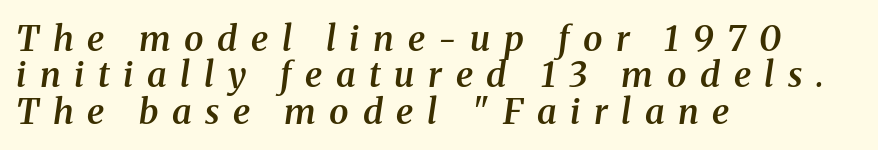
The image shows 35 px semibold serif type, italic (leaning right); set left-aligned, tight line spacing (1.04x), unusually wide letter spacing (+0.39 em), not underlined; medium stroke contrast and a medium x-height.
